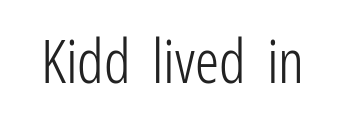
Q: Is the text bold? A: No.
Q: Is the text italic (slanted)? A: No, it is upright.
Q: Is the typeface a serif or a sans-serif typeface? A: Sans-serif.
Q: Is the text underlined? A: No.
Q: Is the spacing between letters normal or unusually wide? A: Normal.
Q: Width (condensed, normal, or wide)? A: Condensed.
Q: Stroke contrast? A: Low.
Q: x-height? A: Medium.
Q: Monospaced? A: No.
